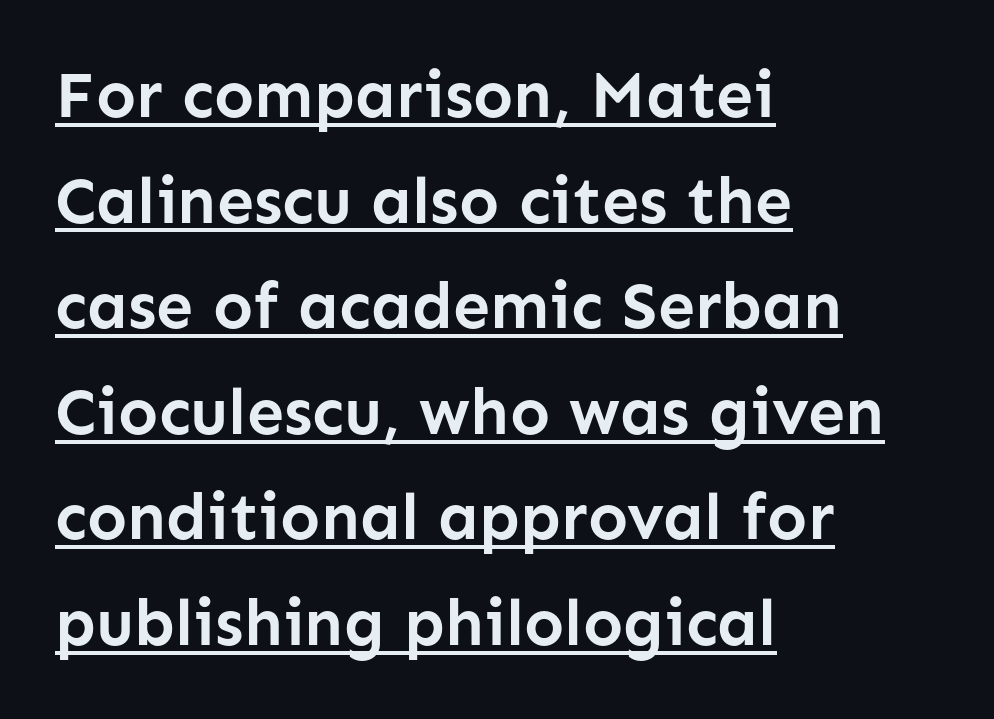
Q: Is the text bold? A: Yes.
Q: Is the text italic (slanted)? A: No, it is upright.
Q: Is the typeface a serif or a sans-serif typeface? A: Sans-serif.
Q: Is the text underlined? A: Yes.
Q: How is the paragraph aligned? A: Left-aligned.
Q: Is the spacing between letters normal or unusually wide? A: Normal.
Q: Is the spacing between lines tight, normal or loose? A: Normal.
Q: Width (condensed, normal, or wide)? A: Normal.
Q: Stroke contrast? A: Low.
Q: x-height? A: Medium.
Q: Monospaced? A: No.
